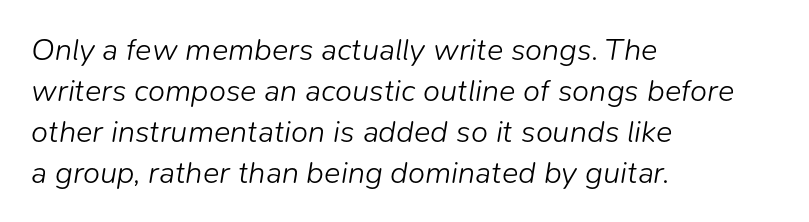
The image shows 31 px light type, italic (leaning right); set left-aligned, normal line spacing (1.32x), normal letter spacing, not underlined; low stroke contrast and a medium x-height.
